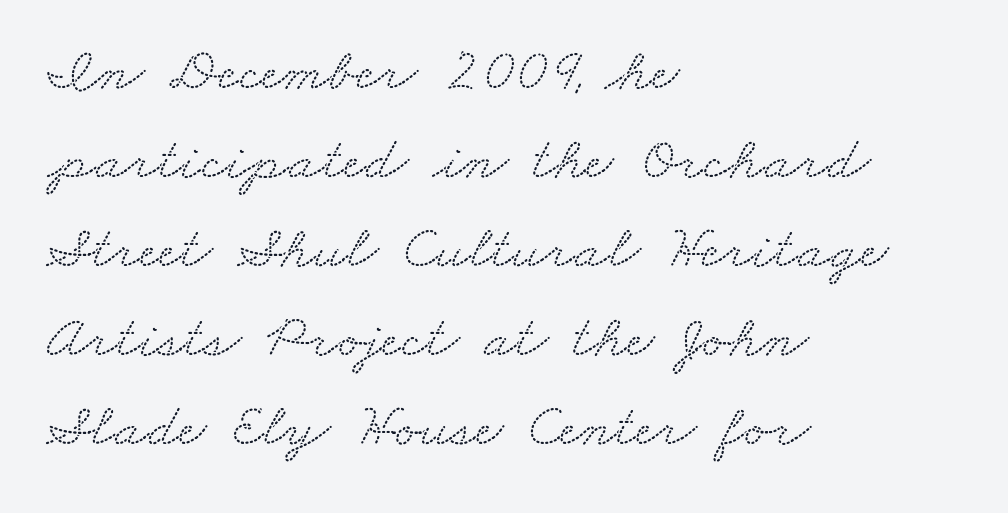
Horizontally, the lines are justified to the leading edge only. Nothing unusual about the tracking: characters are spaced as the font intends. Nobody drew a line under any word here.
